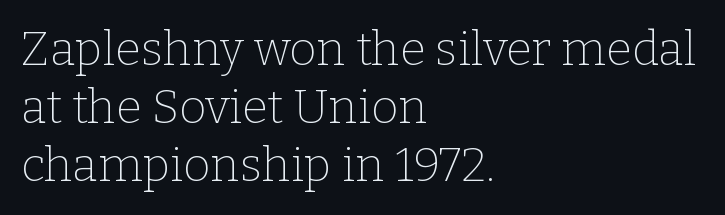
The image shows 47 px thin serif type, upright; set left-aligned, line spacing 1.23x, normal letter spacing, not underlined; low stroke contrast and a medium x-height.
